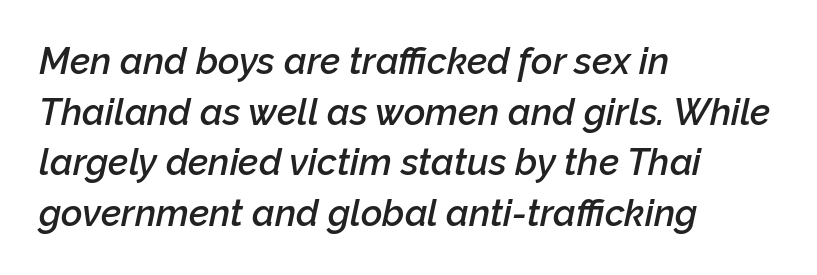
Q: Is the text bold? A: Semi-bold.
Q: Is the text italic (slanted)? A: Yes, it leans right by about 12 degrees.
Q: Is the text underlined? A: No.
Q: How is the paragraph aligned? A: Left-aligned.
Q: Is the spacing between letters normal or unusually wide? A: Normal.
Q: Is the spacing between lines tight, normal or loose? A: Normal.
Q: Width (condensed, normal, or wide)? A: Normal.
Q: Stroke contrast? A: Low.
Q: x-height? A: Medium.
Q: Monospaced? A: No.
